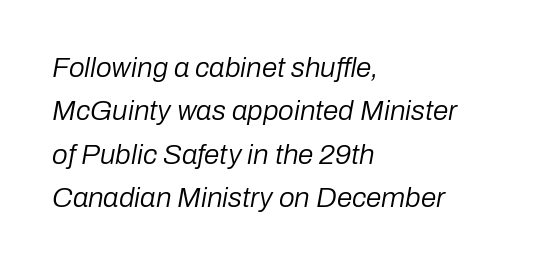
Q: Is the text bold? A: No.
Q: Is the text italic (slanted)? A: Yes, it leans right by about 10 degrees.
Q: Is the text underlined? A: No.
Q: How is the paragraph aligned? A: Left-aligned.
Q: Is the spacing between letters normal or unusually wide? A: Normal.
Q: Is the spacing between lines tight, normal or loose? A: Normal.
Q: Width (condensed, normal, or wide)? A: Normal.
Q: Stroke contrast? A: Low.
Q: x-height? A: Medium.
Q: Monospaced? A: No.
